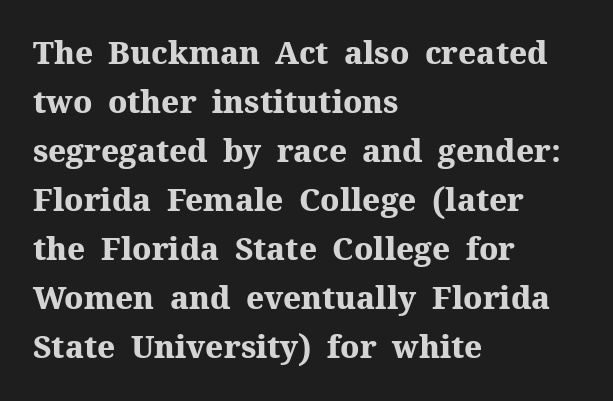
The image shows 31 px heavy serif type, upright; set left-aligned, normal line spacing (1.58x), normal letter spacing, not underlined; medium stroke contrast and a medium x-height.
